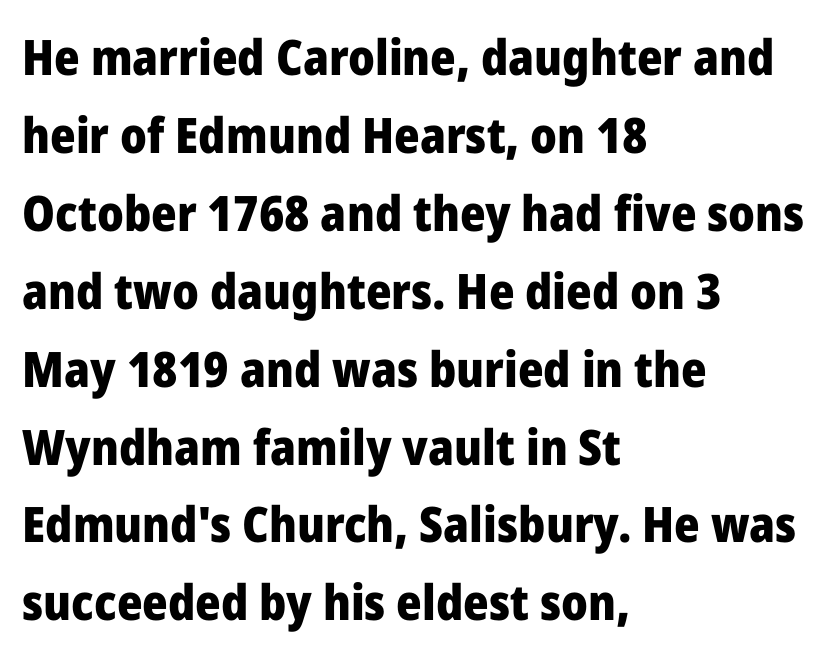
{"serif": "no", "italic": "no", "bold": "yes", "weight": "heavy", "width": "normal", "stroke_contrast": "low", "x_height": "medium", "monospaced": "no", "underline": "no", "align": "left", "line_spacing": "normal", "line_spacing_ratio": 1.59, "letter_spacing": "normal", "letter_spacing_em": 0.0, "glyph_px": 49}
